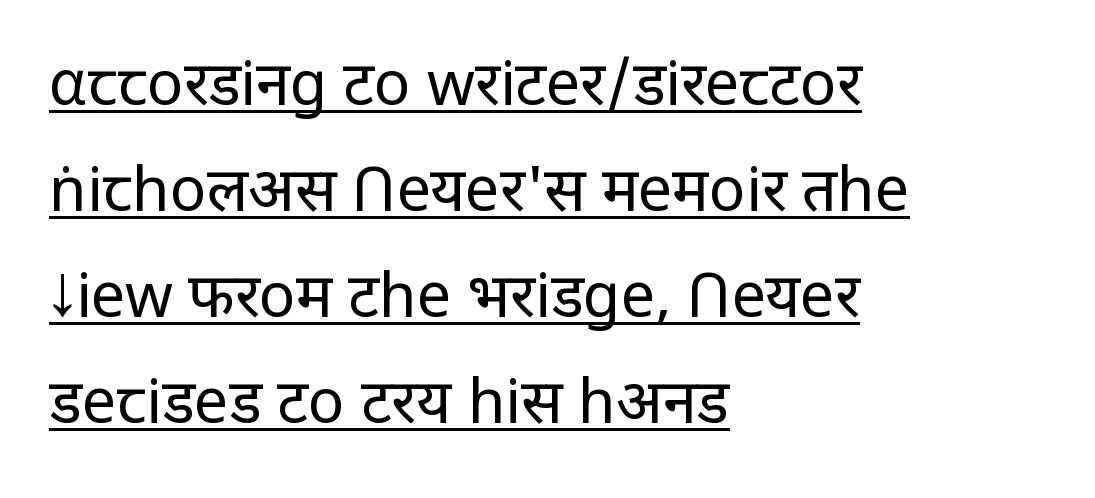
{"serif": "no", "italic": "no", "bold": "no", "weight": "regular", "width": "normal", "stroke_contrast": "low", "x_height": "large", "monospaced": "no", "underline": "yes", "align": "left", "line_spacing_ratio": 1.74, "letter_spacing": "normal", "letter_spacing_em": 0.0, "glyph_px": 61}
